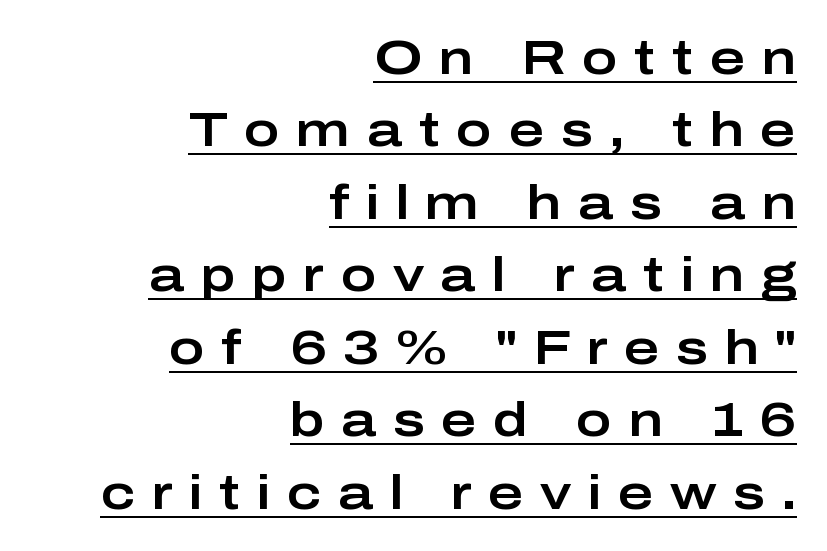
Q: Is the text italic (slanted)? A: No, it is upright.
Q: Is the typeface a serif or a sans-serif typeface? A: Sans-serif.
Q: Is the text underlined? A: Yes.
Q: How is the paragraph aligned? A: Right-aligned.
Q: Is the spacing between letters normal or unusually wide? A: Unusually wide.
Q: Is the spacing between lines tight, normal or loose? A: Normal.
Q: Width (condensed, normal, or wide)? A: Wide.
Q: Stroke contrast? A: Low.
Q: x-height? A: Medium.
Q: Monospaced? A: No.
